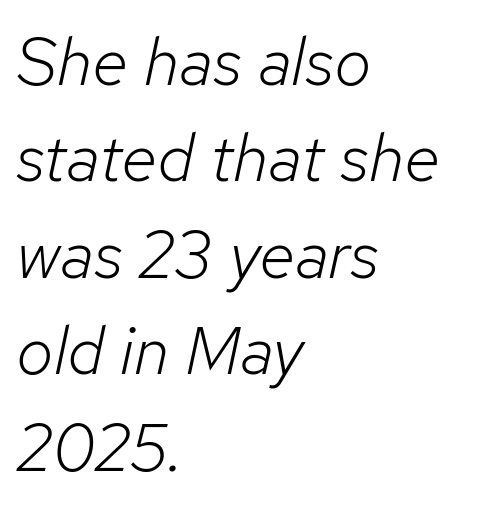
{"italic": "yes", "lean": "right", "slant_degrees": 12, "bold": "no", "weight": "light", "width": "normal", "stroke_contrast": "low", "x_height": "medium", "monospaced": "no", "underline": "no", "align": "left", "line_spacing": "normal", "line_spacing_ratio": 1.44, "letter_spacing": "normal", "letter_spacing_em": 0.0, "glyph_px": 67}
